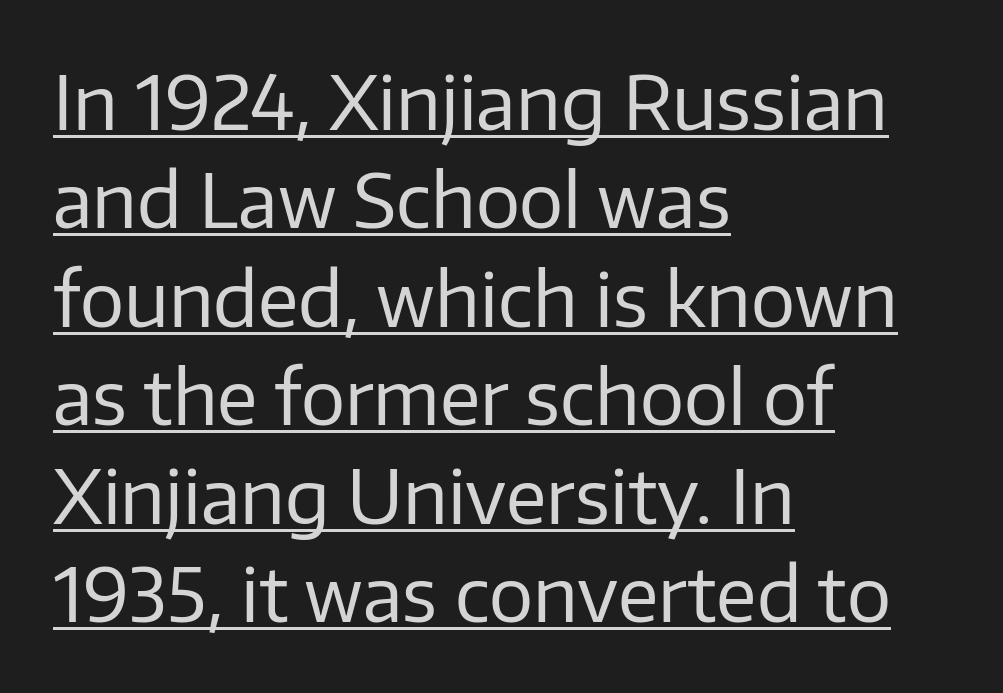
{"serif": "no", "italic": "no", "bold": "no", "weight": "regular", "width": "normal", "stroke_contrast": "low", "x_height": "medium", "monospaced": "no", "underline": "yes", "align": "left", "line_spacing": "normal", "line_spacing_ratio": 1.33, "letter_spacing": "normal", "letter_spacing_em": 0.0, "glyph_px": 74}
